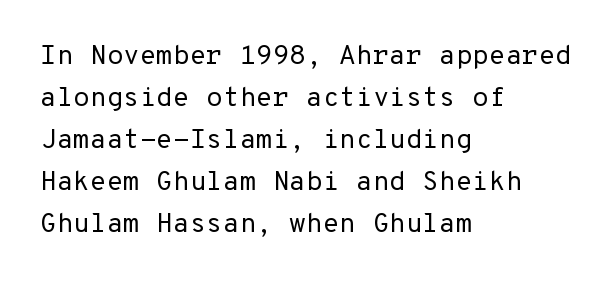
{"italic": "no", "bold": "no", "underline": "no", "align": "left", "line_spacing": "normal", "line_spacing_ratio": 1.56, "letter_spacing": "normal", "letter_spacing_em": 0.0, "glyph_px": 27}
